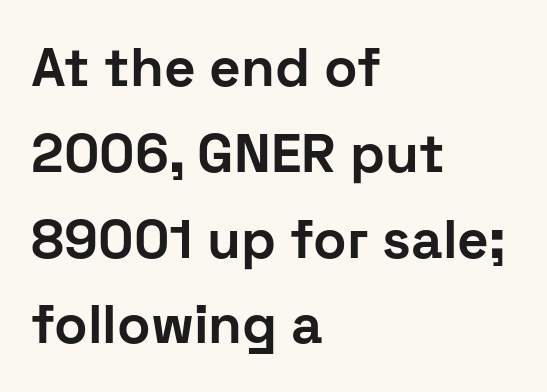
The image shows 55 px bold sans-serif type, upright; set left-aligned, normal line spacing (1.56x), normal letter spacing, not underlined; low stroke contrast and a medium x-height.
